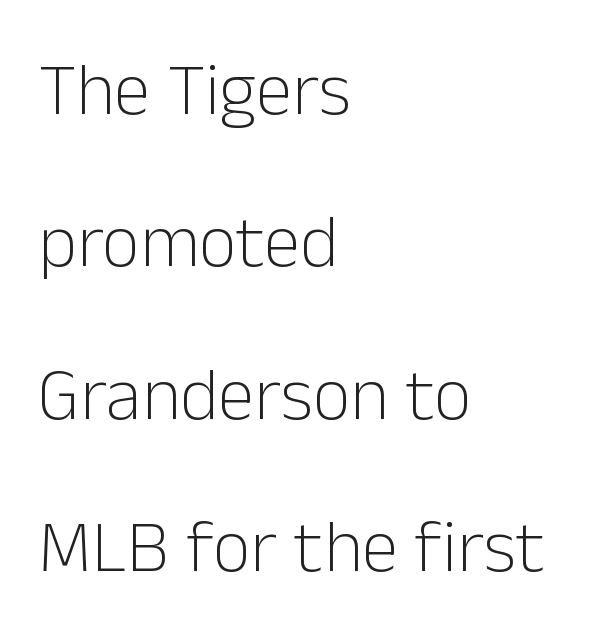
The image shows 74 px light sans-serif type, upright; set left-aligned, loose line spacing (2.06x), normal letter spacing, not underlined; low stroke contrast and a medium x-height.
